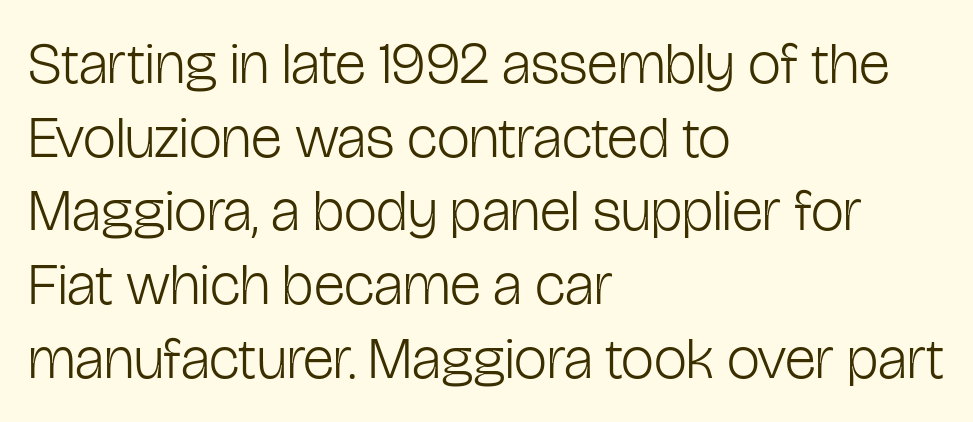
I'd call this a sans setting — the letters go barefoot. Short note: letters normally spaced. Rendered with straight, roman letterforms. How would I describe the line gaps? Plain and ordinary.
